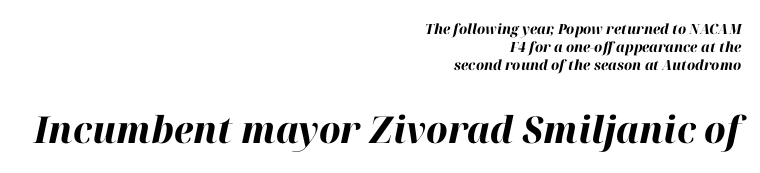
Q: Is the text bold? A: Yes.
Q: Is the text italic (slanted)? A: Yes, it leans right by about 12 degrees.
Q: Is the text underlined? A: No.
Q: How is the paragraph aligned? A: Right-aligned.
Q: Is the spacing between letters normal or unusually wide? A: Normal.
Q: Is the spacing between lines tight, normal or loose? A: Normal.
Q: Which block of text is set in a larger size, the first (top) or the second (bottom)? A: The second (bottom) one.
Q: Width (condensed, normal, or wide)? A: Normal.
Q: Stroke contrast? A: High.
Q: x-height? A: Medium.
Q: Monospaced? A: No.
